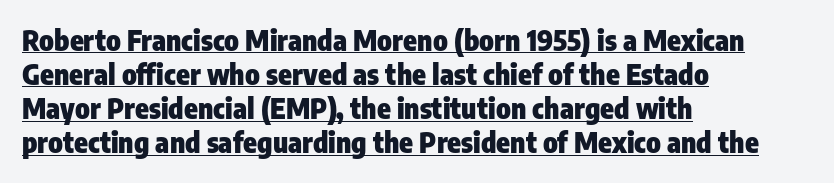
{"serif": "no", "italic": "no", "bold": "yes", "weight": "heavy", "width": "condensed", "stroke_contrast": "low", "x_height": "medium", "monospaced": "no", "underline": "yes", "align": "left", "line_spacing_ratio": 1.22, "letter_spacing": "normal", "letter_spacing_em": 0.0, "glyph_px": 28}
